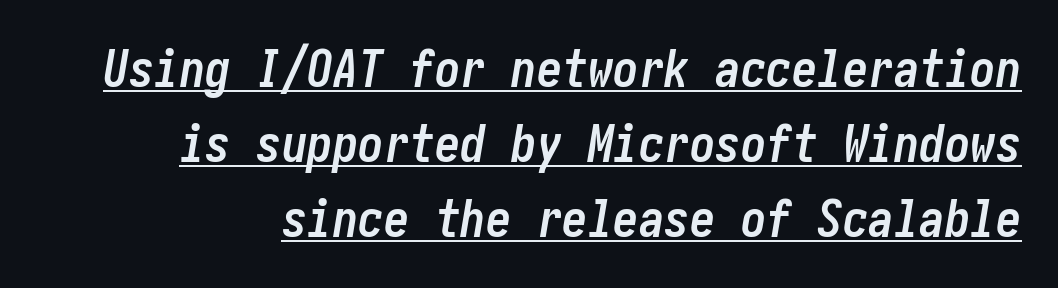
What's the leading like? Ordinary, nothing unusual. Nobody touched the tracking dial on this one. This is underlined copy, the kind a proofreader might mark for attention. The rendering uses a bold face; every stroke is thick and dark. Emphasis-style slanted type is in use.
